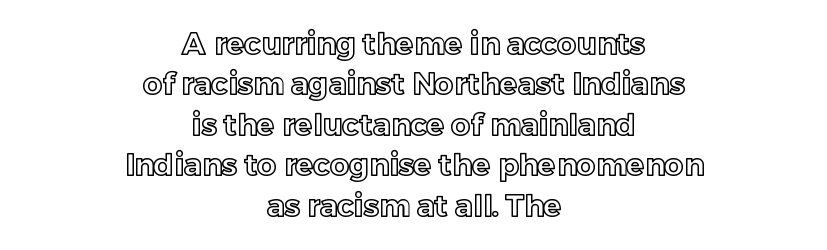
Q: Is the text italic (slanted)? A: No, it is upright.
Q: Is the text underlined? A: No.
Q: How is the paragraph aligned? A: Centered.
Q: Is the spacing between letters normal or unusually wide? A: Normal.
Q: Is the spacing between lines tight, normal or loose? A: Normal.
Q: Width (condensed, normal, or wide)? A: Normal.
Q: x-height? A: Medium.
Q: Monospaced? A: No.
